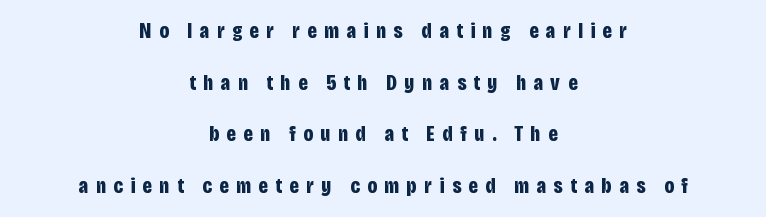
The image shows 22 px bold type, upright; set centered, loose line spacing (2.35x), unusually wide letter spacing (+0.34 em), not underlined.
